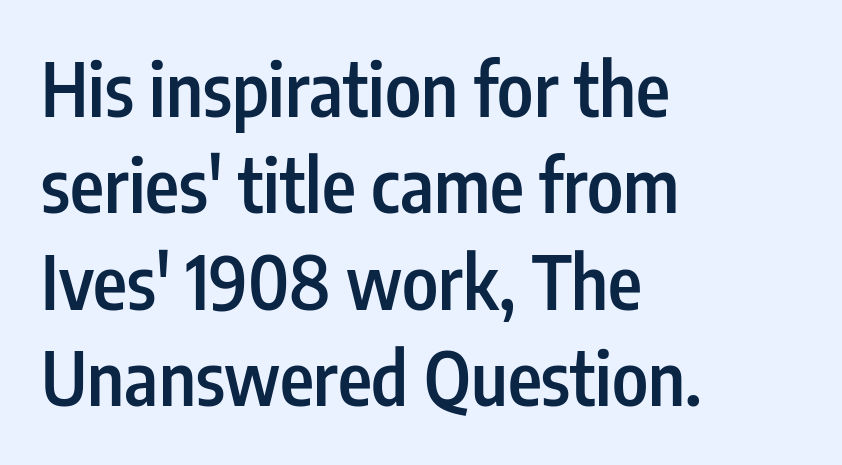
What weight is shown? A semibold, between regular and bold. Do the characters align in a grid? No, the font is proportional. No extra tracking has been applied to these lines. This sample uses an upright cut, with every glyph sitting square on the baseline.
